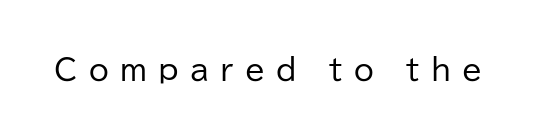
{"serif": "no", "italic": "no", "bold": "no", "weight": "regular", "width": "normal", "stroke_contrast": "low", "x_height": "medium", "monospaced": "no", "underline": "no", "letter_spacing": "wide", "letter_spacing_em": 0.39, "glyph_px": 29}
